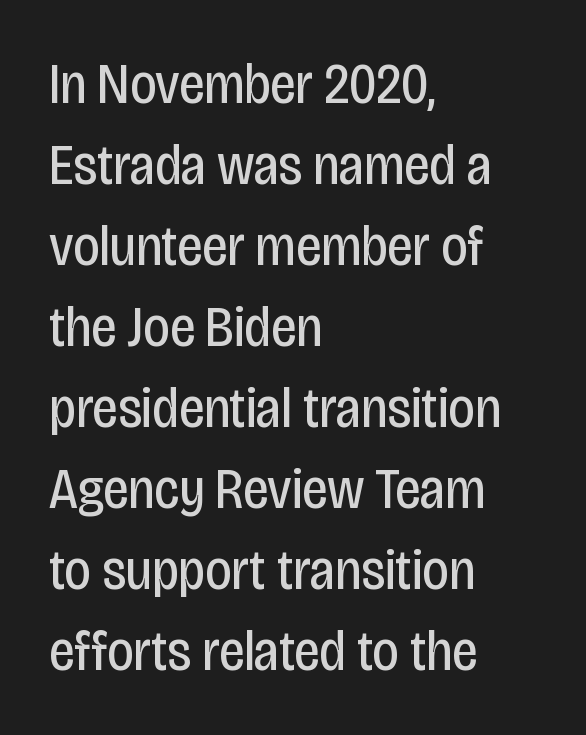
How are the letters spaced? Ordinarily, with no added tracking. Rows of type keep a routine distance in the vertical direction. The ragged edge is on the right, which tells us the setting is flush left. I'd call this a sans setting — the letters go barefoot. Quick note: not italic, upright. Rule under the text: the space is simply empty.
